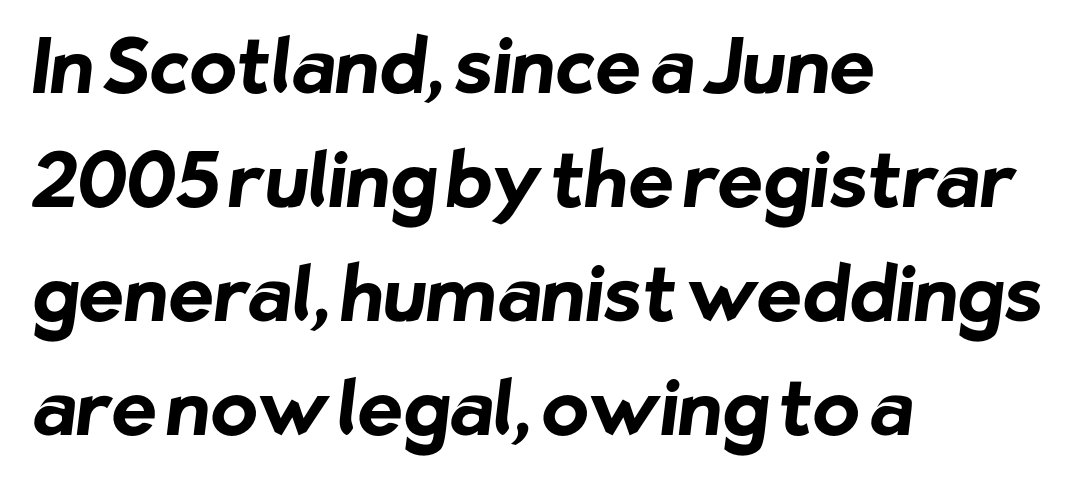
The image shows 77 px bold sans-serif type; set left-aligned, normal line spacing (1.48x), normal letter spacing, not underlined; low stroke contrast and a medium x-height.
